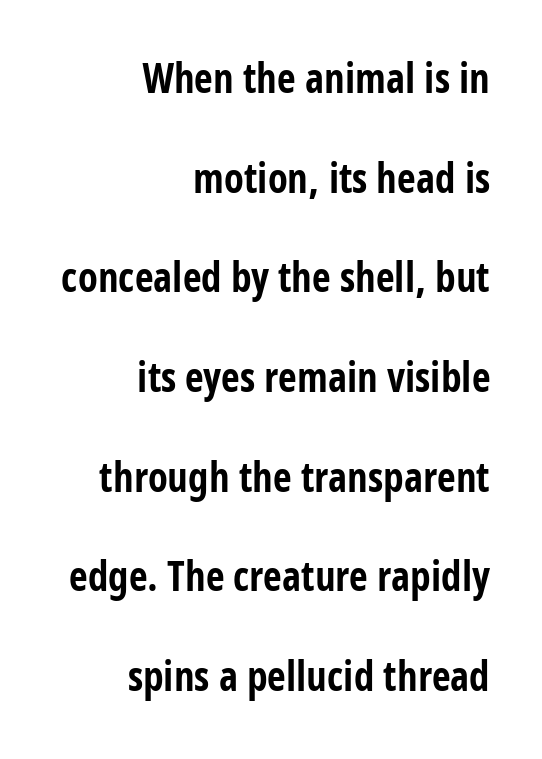
{"serif": "no", "italic": "no", "bold": "yes", "weight": "bold", "width": "condensed", "stroke_contrast": "low", "x_height": "large", "monospaced": "no", "underline": "no", "align": "right", "line_spacing": "loose", "line_spacing_ratio": 2.43, "letter_spacing": "normal", "letter_spacing_em": 0.0, "glyph_px": 41}
